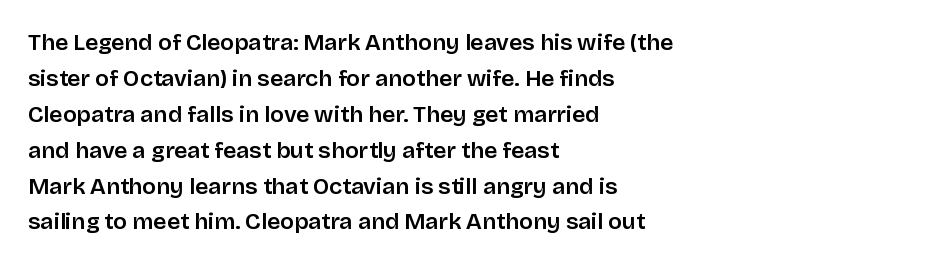
Q: Is the text italic (slanted)? A: No, it is upright.
Q: Is the text underlined? A: No.
Q: How is the paragraph aligned? A: Left-aligned.
Q: Is the spacing between letters normal or unusually wide? A: Normal.
Q: Is the spacing between lines tight, normal or loose? A: Normal.
